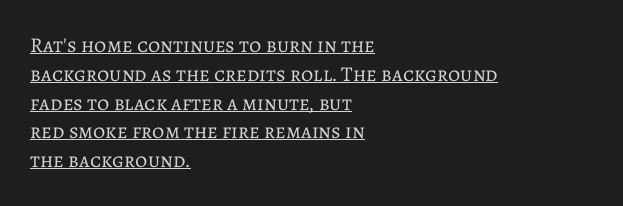
{"italic": "no", "bold": "no", "underline": "yes", "align": "left", "line_spacing": "normal", "line_spacing_ratio": 1.37, "letter_spacing": "normal", "letter_spacing_em": 0.0, "glyph_px": 21}
